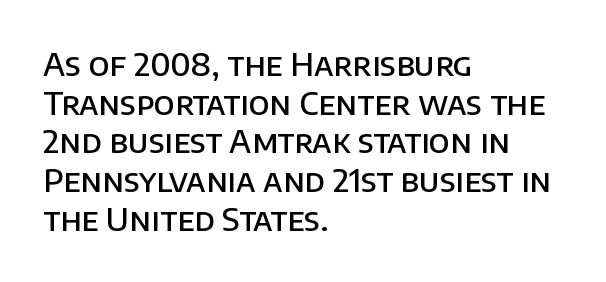
The image shows 32 px semibold sans-serif type, upright; set left-aligned, line spacing 1.21x, normal letter spacing, not underlined; low stroke contrast and a large x-height.
